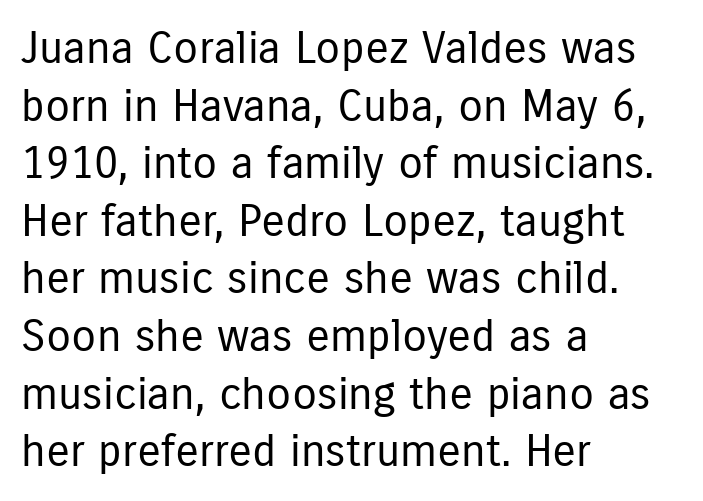
Q: Is the text bold? A: No.
Q: Is the text italic (slanted)? A: No, it is upright.
Q: Is the typeface a serif or a sans-serif typeface? A: Sans-serif.
Q: Is the text underlined? A: No.
Q: How is the paragraph aligned? A: Left-aligned.
Q: Is the spacing between letters normal or unusually wide? A: Normal.
Q: Is the spacing between lines tight, normal or loose? A: Normal.
Q: Width (condensed, normal, or wide)? A: Condensed.
Q: Stroke contrast? A: Low.
Q: x-height? A: Medium.
Q: Monospaced? A: No.
